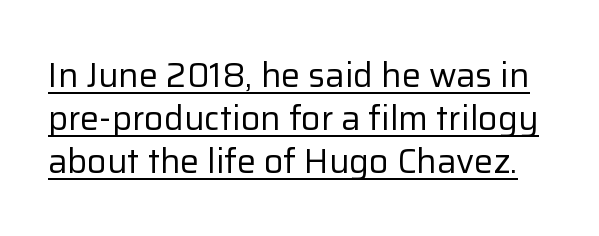
{"serif": "no", "italic": "no", "bold": "no", "weight": "regular", "width": "normal", "stroke_contrast": "low", "x_height": "medium", "monospaced": "no", "underline": "yes", "line_spacing": "normal", "line_spacing_ratio": 1.26, "letter_spacing": "normal", "letter_spacing_em": 0.0, "glyph_px": 34}
